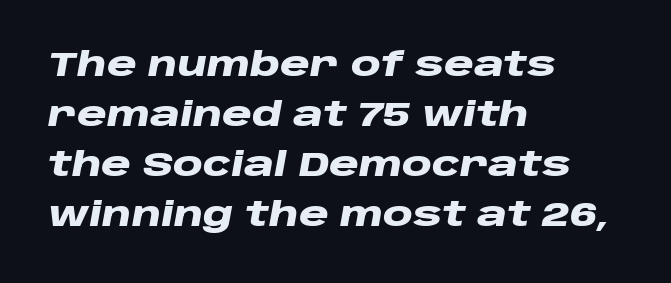
The rendering uses natural spacing where letterforms have individual widths. These words are printed bold, with thick strokes throughout. The face used here has a pronounced slope to its letters. This sample uses plain, unmodified letter spacing.
